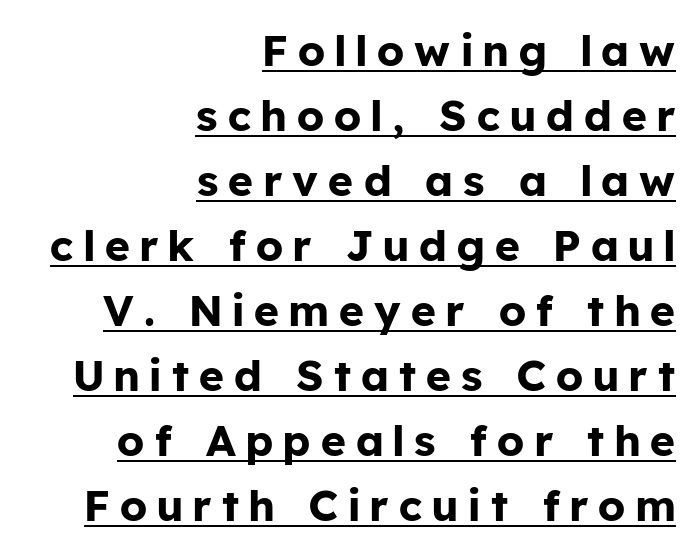
Q: Is the text bold? A: Yes.
Q: Is the text italic (slanted)? A: No, it is upright.
Q: Is the typeface a serif or a sans-serif typeface? A: Sans-serif.
Q: Is the text underlined? A: Yes.
Q: How is the paragraph aligned? A: Right-aligned.
Q: Is the spacing between letters normal or unusually wide? A: Unusually wide.
Q: Is the spacing between lines tight, normal or loose? A: Normal.
Q: Width (condensed, normal, or wide)? A: Normal.
Q: Stroke contrast? A: Low.
Q: x-height? A: Medium.
Q: Monospaced? A: No.
